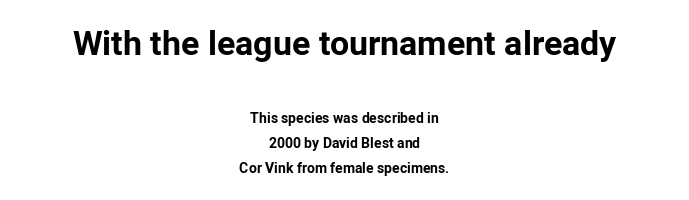
{"serif": "no", "italic": "no", "bold": "yes", "weight": "bold", "width": "normal", "stroke_contrast": "low", "x_height": "medium", "monospaced": "no", "underline": "no", "align": "center", "line_spacing_ratio": 1.77, "letter_spacing": "normal", "letter_spacing_em": 0.0, "larger_block": "first", "size_ratio": 2.43, "glyph_px": 34}
